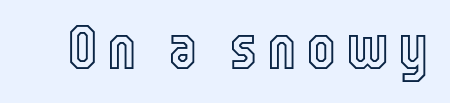
The image shows 63 px condensed type, upright; set not underlined; a medium x-height.
